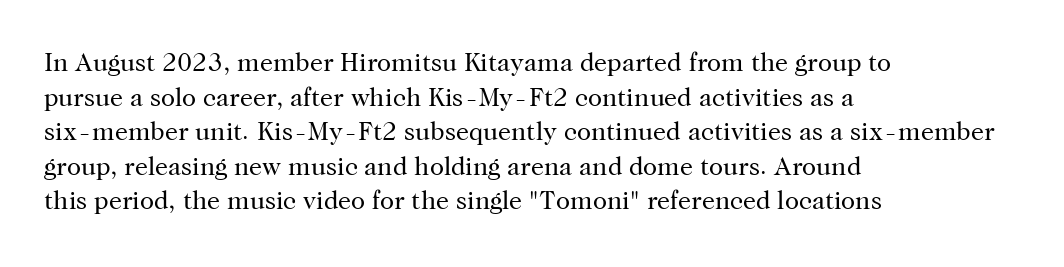
The image shows 26 px text type, upright; set left-aligned, normal line spacing (1.33x), normal letter spacing, not underlined.
